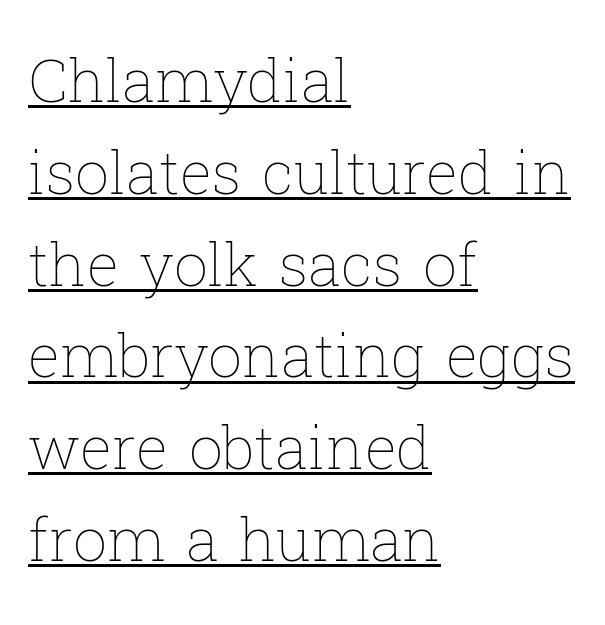
Q: Is the text bold? A: No.
Q: Is the text italic (slanted)? A: No, it is upright.
Q: Is the text underlined? A: Yes.
Q: How is the paragraph aligned? A: Left-aligned.
Q: Is the spacing between letters normal or unusually wide? A: Normal.
Q: Is the spacing between lines tight, normal or loose? A: Normal.
Q: Width (condensed, normal, or wide)? A: Normal.
Q: Stroke contrast? A: Low.
Q: x-height? A: Medium.
Q: Monospaced? A: No.
